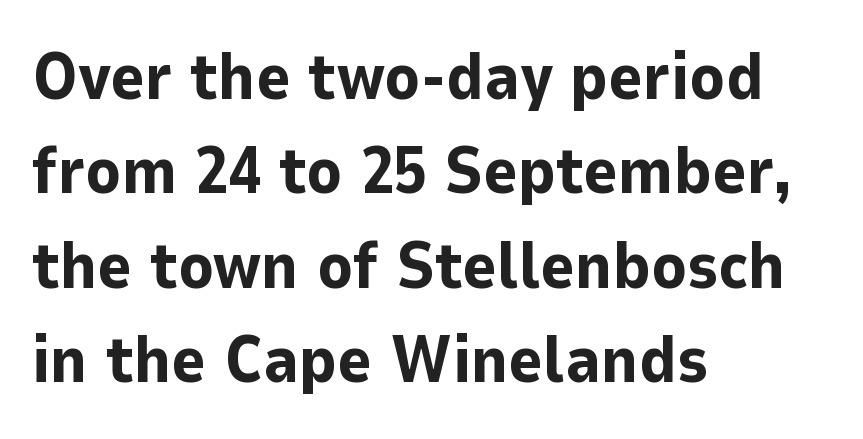
The image shows 66 px bold sans-serif type, upright; set left-aligned, normal line spacing (1.43x), normal letter spacing, not underlined; low stroke contrast and a medium x-height.
